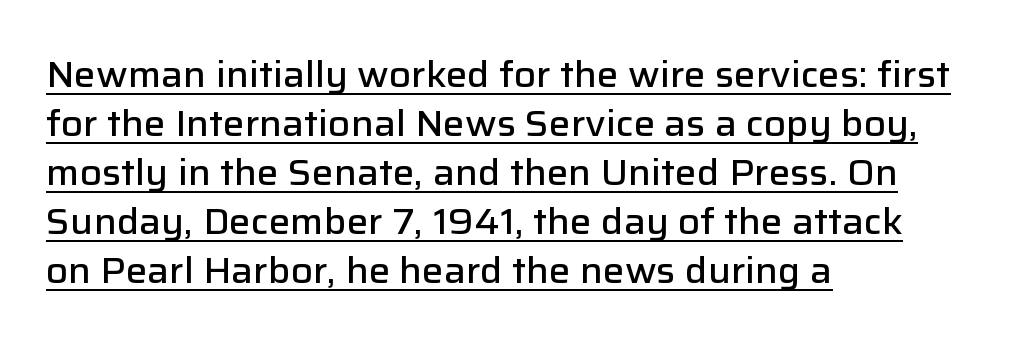
{"serif": "no", "italic": "no", "bold": "semi", "weight": "semibold", "width": "normal", "stroke_contrast": "low", "x_height": "medium", "monospaced": "no", "underline": "yes", "align": "left", "line_spacing": "normal", "line_spacing_ratio": 1.36, "letter_spacing": "normal", "letter_spacing_em": 0.0, "glyph_px": 36}
